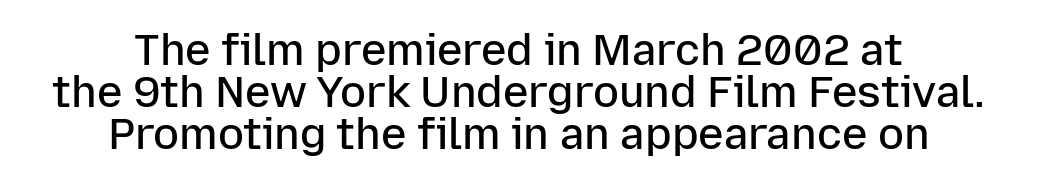
Q: Is the text bold? A: Semi-bold.
Q: Is the text italic (slanted)? A: No, it is upright.
Q: Is the typeface a serif or a sans-serif typeface? A: Sans-serif.
Q: Is the text underlined? A: No.
Q: How is the paragraph aligned? A: Centered.
Q: Is the spacing between letters normal or unusually wide? A: Normal.
Q: Is the spacing between lines tight, normal or loose? A: Tight.
Q: Width (condensed, normal, or wide)? A: Normal.
Q: Stroke contrast? A: Low.
Q: x-height? A: Medium.
Q: Monospaced? A: No.
